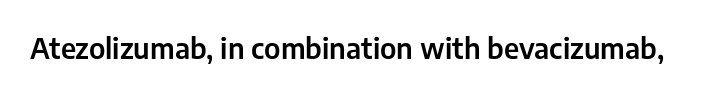
{"serif": "no", "italic": "no", "width": "normal", "stroke_contrast": "low", "x_height": "medium", "monospaced": "no", "underline": "no", "letter_spacing": "normal", "letter_spacing_em": 0.0, "glyph_px": 28}
